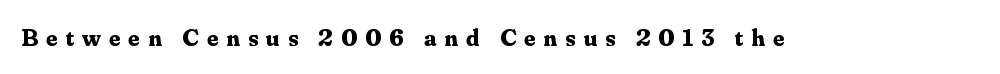
The type is letterspaced generously, with wide tracking. The axis of the letterforms is exactly vertical. Quick note: underline off. These words are printed bold, with thick strokes throughout.
